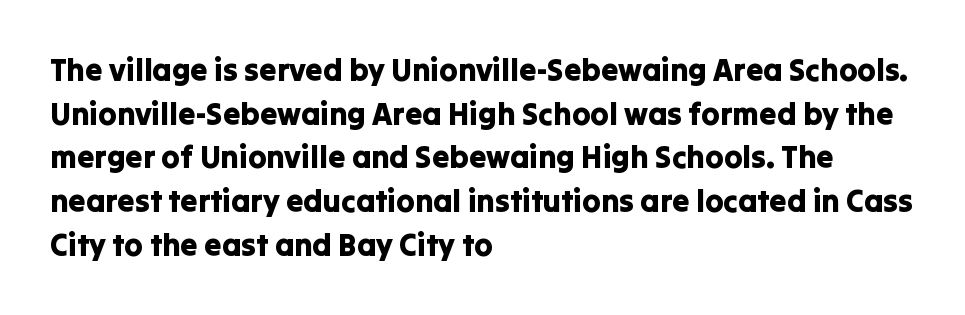
The image shows 31 px sans-serif type, upright; set left-aligned, normal line spacing (1.41x), normal letter spacing, not underlined; low stroke contrast and a medium x-height.
